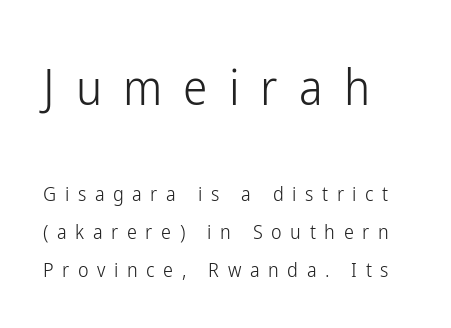
The image shows 49 px light, condensed sans-serif type, upright; set left-aligned, loose line spacing (1.91x), unusually wide letter spacing (+0.43 em), not underlined; the first (top) block is 2.45x larger; low stroke contrast and a medium x-height.
